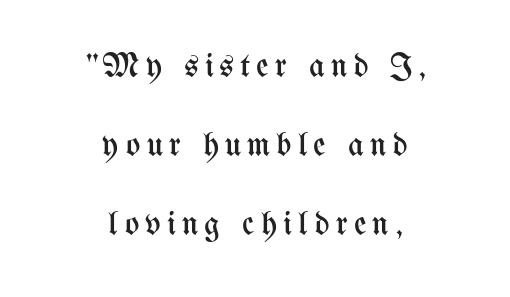
{"italic": "no", "bold": "no", "weight": "regular", "width": "condensed", "stroke_contrast": "medium", "x_height": "medium", "monospaced": "no", "underline": "no", "align": "center", "line_spacing": "loose", "line_spacing_ratio": 2.32, "glyph_px": 34}
